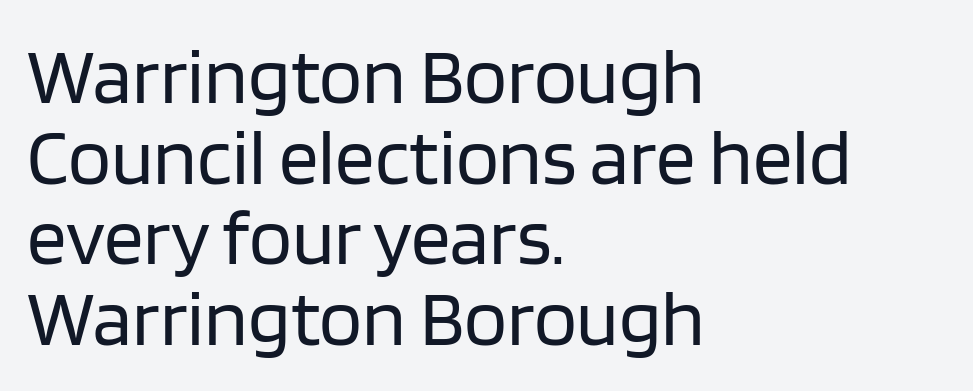
Q: Is the text bold? A: No.
Q: Is the text italic (slanted)? A: No, it is upright.
Q: Is the typeface a serif or a sans-serif typeface? A: Sans-serif.
Q: Is the text underlined? A: No.
Q: How is the paragraph aligned? A: Left-aligned.
Q: Is the spacing between letters normal or unusually wide? A: Normal.
Q: Is the spacing between lines tight, normal or loose? A: Tight.
Q: Width (condensed, normal, or wide)? A: Normal.
Q: Stroke contrast? A: Low.
Q: x-height? A: Large.
Q: Monospaced? A: No.
